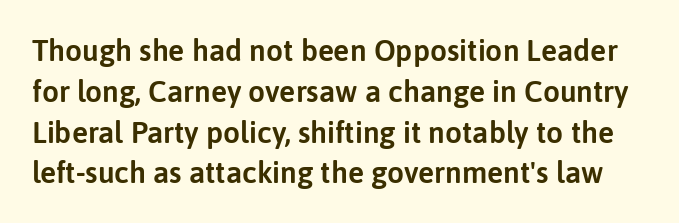
Nope, not italic — everything's standing straight. Observe the ordinary spacing: letters are neighbours, not strangers. These lines are rendered in a variable-pitch font. The glyphs in this specimen are sans serif. Descenders hang freely into open space. Vertical spacing — default.
